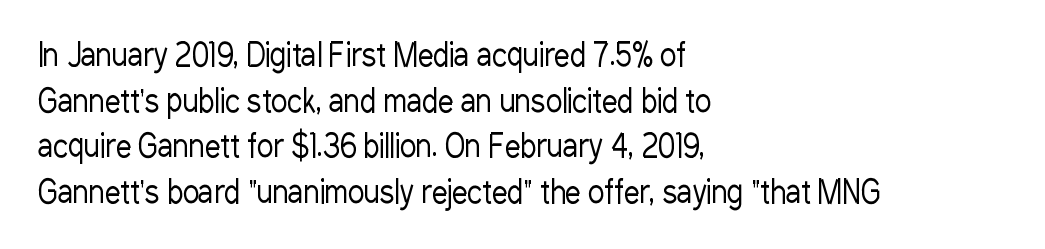
{"serif": "no", "italic": "no", "bold": "no", "weight": "regular", "width": "condensed", "stroke_contrast": "low", "x_height": "medium", "monospaced": "no", "underline": "no", "align": "left", "line_spacing": "normal", "line_spacing_ratio": 1.47, "letter_spacing": "normal", "letter_spacing_em": 0.0, "glyph_px": 31}
